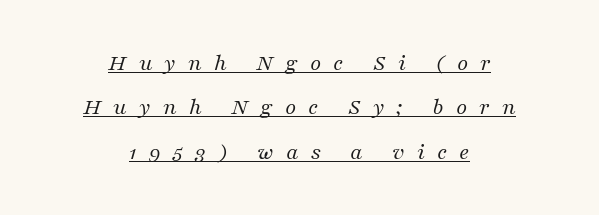
Q: Is the text bold? A: No.
Q: Is the text italic (slanted)? A: Yes, it leans right by about 16 degrees.
Q: Is the text underlined? A: Yes.
Q: How is the paragraph aligned? A: Centered.
Q: Is the spacing between letters normal or unusually wide? A: Unusually wide.
